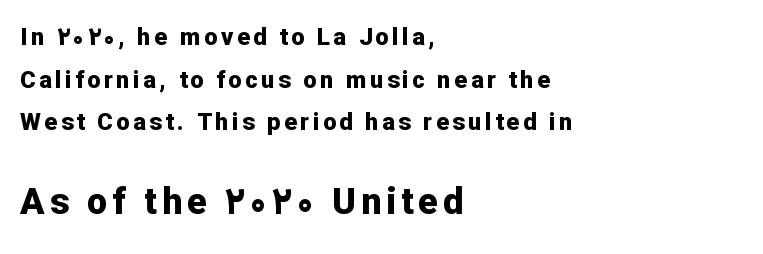
{"serif": "no", "italic": "no", "bold": "yes", "weight": "bold", "width": "normal", "stroke_contrast": "low", "x_height": "medium", "monospaced": "no", "underline": "no", "align": "left", "line_spacing_ratio": 1.78, "larger_block": "second", "size_ratio": 1.5, "glyph_px": 36}
